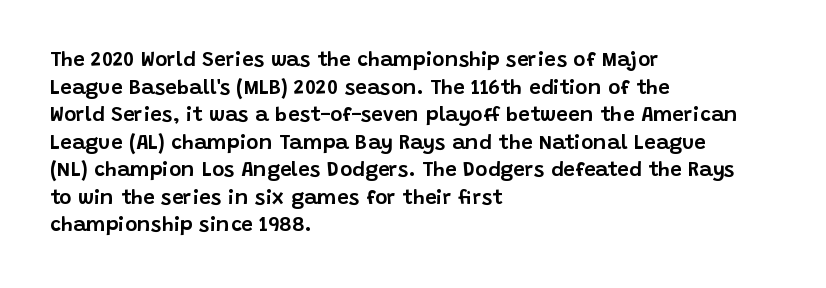
The image shows 21 px text type, upright; set left-aligned, normal line spacing (1.31x), normal letter spacing, not underlined.
